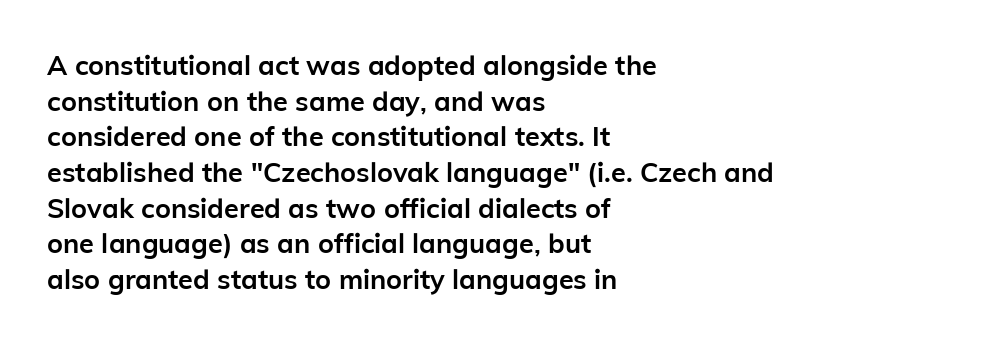
{"italic": "no", "bold": "yes", "underline": "no", "align": "left", "line_spacing": "normal", "line_spacing_ratio": 1.32, "letter_spacing": "normal", "letter_spacing_em": 0.0, "glyph_px": 27}
